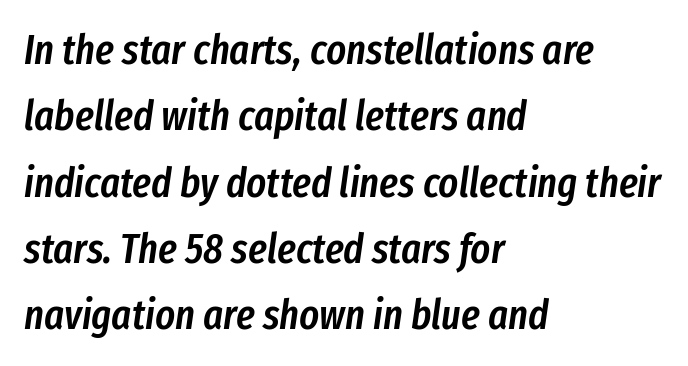
Caption: multi-line text, flush left, ragged right. Between one letter and the next there's only the usual sliver of space. Nobody drew a line under any word here. A typesetter would call this proportional, since set widths differ per character. Baseline-to-baseline distance is the conventional proportion of letter height. The lettering tilts uniformly, giving the passage an italic look.
